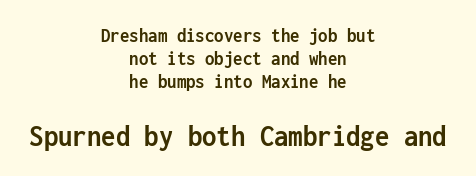
The image shows 32 px semibold, condensed sans-serif type, upright, monospaced; set centered, tight line spacing (1.1x), normal letter spacing, not underlined; the second (bottom) block is 1.52x larger; low stroke contrast and a medium x-height.
